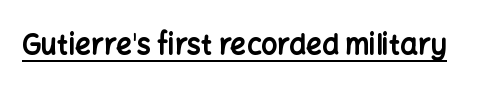
These lines are composed in type without serifs. How are the letters spaced? Ordinarily, with no added tracking. Caption: bold face, heavy strokes. This is underlined copy, the kind a proofreader might mark for attention. This sample uses an upright cut, with every glyph sitting square on the baseline. Each letter keeps its own natural width here, so spacing adapts to shape.
